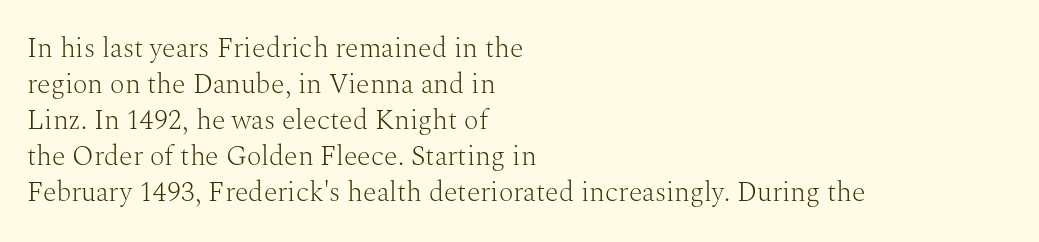
{"serif": "yes", "italic": "no", "bold": "no", "weight": "light", "width": "normal", "stroke_contrast": "medium", "x_height": "medium", "monospaced": "no", "underline": "no", "align": "left", "line_spacing": "normal", "line_spacing_ratio": 1.29, "letter_spacing": "normal", "letter_spacing_em": 0.0, "glyph_px": 28}
